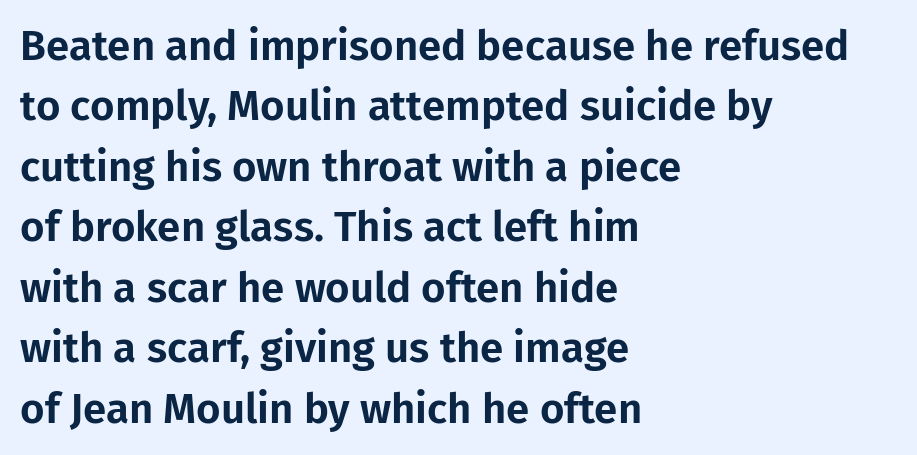
These lines were composed using upright roman letters. Observe the ordinary spacing: letters are neighbours, not strangers. One-word summary of the alignment: left. Compared with typical paragraphs, the rows here are spaced about the same.
